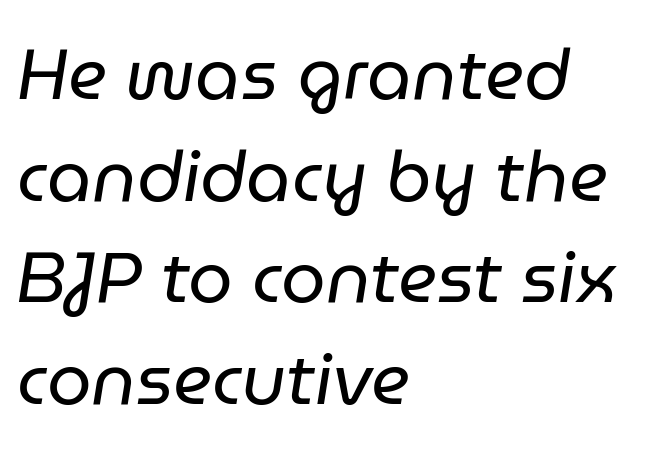
The image shows 71 px regular-weight type, italic (leaning right); set left-aligned, normal line spacing (1.43x), normal letter spacing, not underlined; low stroke contrast and a medium x-height.
